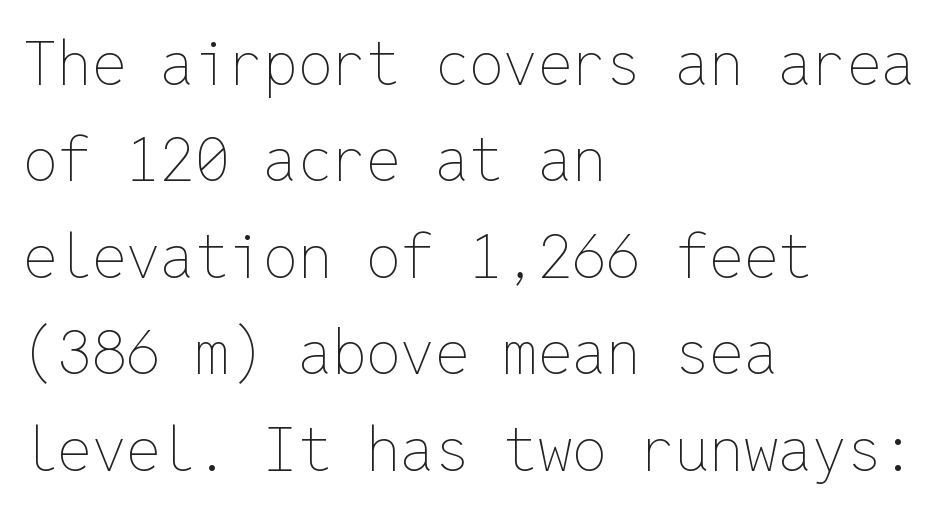
Q: Is the text bold? A: No.
Q: Is the text italic (slanted)? A: No, it is upright.
Q: Is the text underlined? A: No.
Q: How is the paragraph aligned? A: Left-aligned.
Q: Is the spacing between letters normal or unusually wide? A: Normal.
Q: Is the spacing between lines tight, normal or loose? A: Normal.
Q: Width (condensed, normal, or wide)? A: Normal.
Q: Stroke contrast? A: Low.
Q: x-height? A: Medium.
Q: Monospaced? A: Yes.
